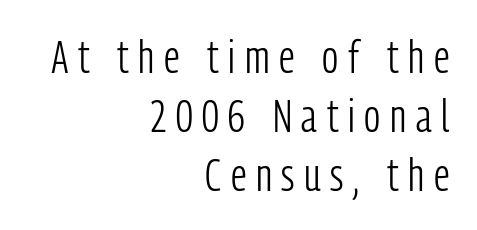
The image shows 46 px light, condensed sans-serif type, upright; set right-aligned, normal line spacing (1.28x), unusually wide letter spacing (+0.21 em), not underlined; low stroke contrast and a medium x-height.
